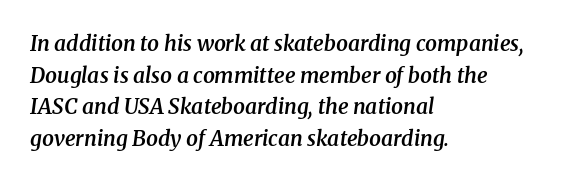
Q: Is the text bold? A: Semi-bold.
Q: Is the text italic (slanted)? A: Yes, it leans right by about 8 degrees.
Q: Is the text underlined? A: No.
Q: How is the paragraph aligned? A: Left-aligned.
Q: Is the spacing between letters normal or unusually wide? A: Normal.
Q: Is the spacing between lines tight, normal or loose? A: Normal.
